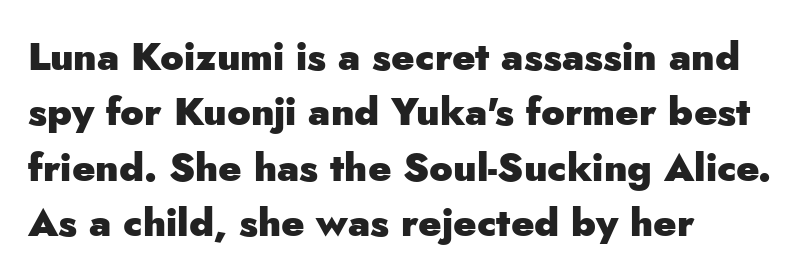
The image shows 39 px heavy sans-serif type, upright; set left-aligned, normal line spacing (1.42x), normal letter spacing, not underlined; low stroke contrast and a small x-height.
